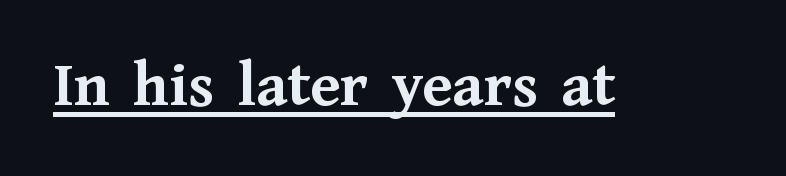
Q: Is the text bold? A: Yes.
Q: Is the text italic (slanted)? A: No, it is upright.
Q: Is the typeface a serif or a sans-serif typeface? A: Serif.
Q: Is the text underlined? A: Yes.
Q: Is the spacing between letters normal or unusually wide? A: Normal.
Q: Width (condensed, normal, or wide)? A: Normal.
Q: Stroke contrast? A: Medium.
Q: x-height? A: Medium.
Q: Monospaced? A: No.
